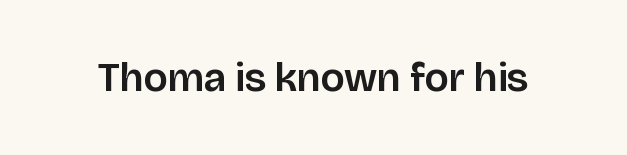
The image shows 41 px sans-serif type, upright; set normal letter spacing, not underlined; low stroke contrast and a large x-height.
